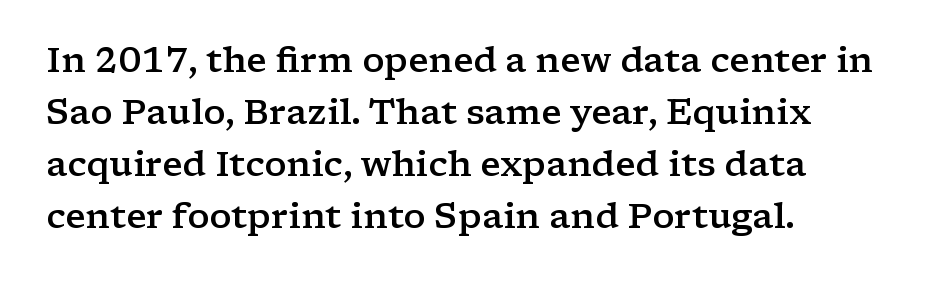
{"serif": "yes", "italic": "no", "bold": "semi", "weight": "semibold", "width": "wide", "stroke_contrast": "low", "x_height": "medium", "monospaced": "no", "underline": "no", "align": "left", "line_spacing": "normal", "line_spacing_ratio": 1.49, "letter_spacing": "normal", "letter_spacing_em": 0.0, "glyph_px": 35}
